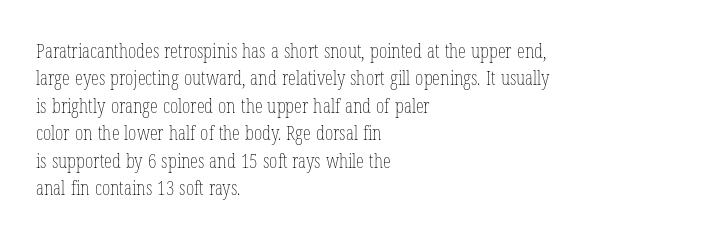
The image shows 20 px text type, upright; set left-aligned, normal line spacing (1.37x), normal letter spacing, not underlined.
